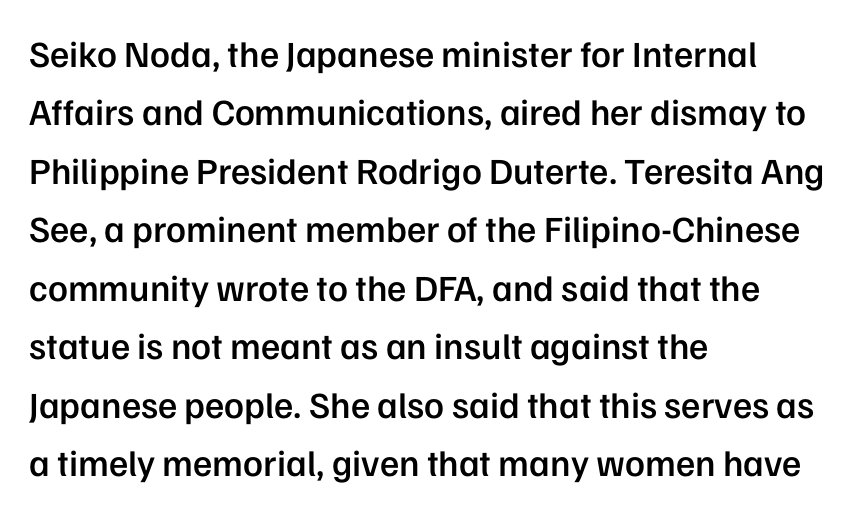
Here the designer chose a conventional face with non-uniform glyph widths. Type without underlining. In terms of letterform style, serifs are entirely absent. Line spacing here is normal.
